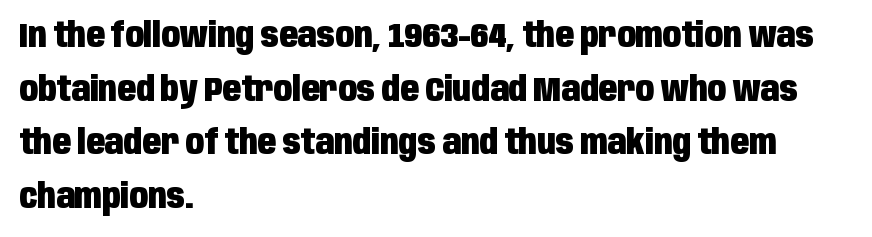
The image shows 34 px heavy, condensed sans-serif type, upright; set left-aligned, normal line spacing (1.58x), normal letter spacing, not underlined; low stroke contrast and a large x-height.
